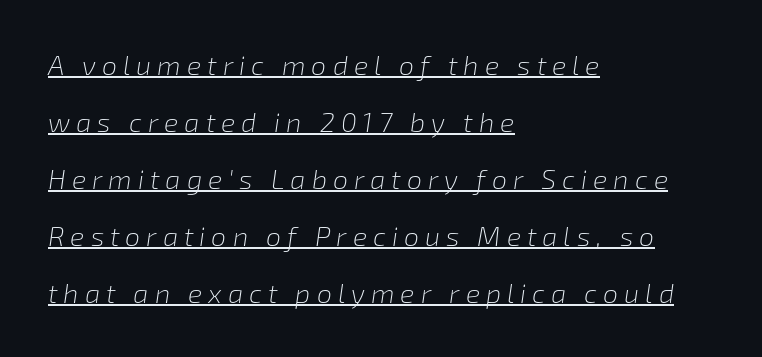
Q: Is the text bold? A: No.
Q: Is the text italic (slanted)? A: Yes, it leans right by about 8 degrees.
Q: Is the text underlined? A: Yes.
Q: How is the paragraph aligned? A: Left-aligned.
Q: Is the spacing between letters normal or unusually wide? A: Unusually wide.
Q: Is the spacing between lines tight, normal or loose? A: Loose.
